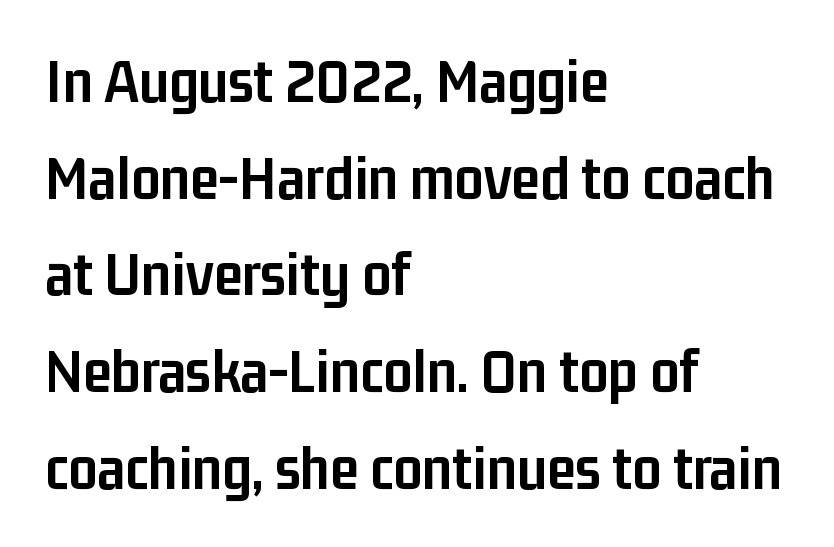
The image shows 64 px semibold, condensed sans-serif type, upright; set left-aligned, normal line spacing (1.51x), normal letter spacing, not underlined; low stroke contrast and a medium x-height.
